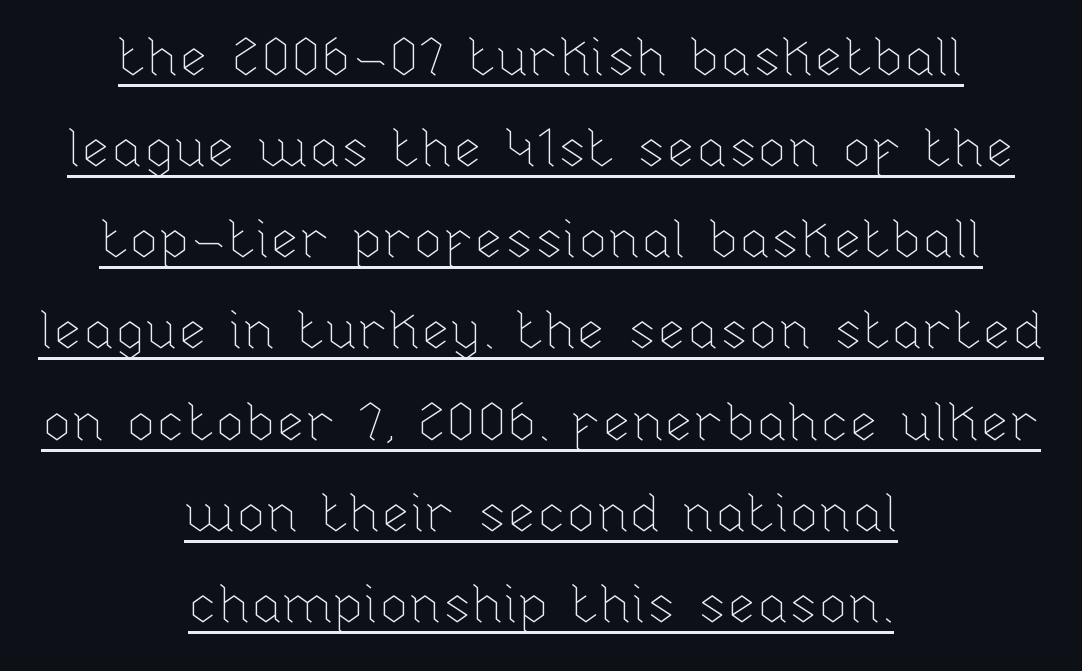
Designer's note — italics off, roman on. Observe the ordinary spacing: letters are neighbours, not strangers. These lines stack symmetrically, like a column narrowing and widening about its center. Stems here are at most as thick as an everyday book face. A baseline rule has been typeset under these characters. Here the designer chose a conventional face with non-uniform glyph widths.
